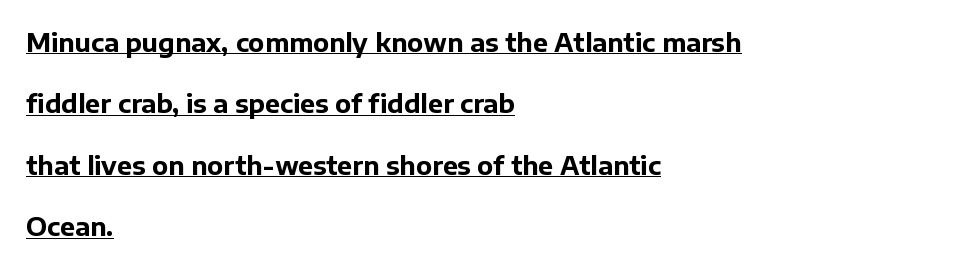
Layout note: lines flush left. Ordinary non-slanted type is in use. Compared with undecorated copy, this sample adds a rule below the words. Each glyph is drawn with heavy, bold strokes. You could call the tracking neutral — neither tight nor loose. Vertically, the passage feels expansive, rows floating well apart.
